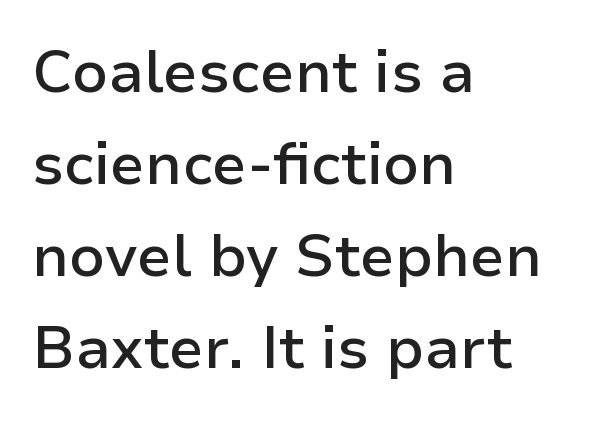
{"serif": "no", "italic": "no", "bold": "semi", "weight": "semibold", "width": "normal", "stroke_contrast": "low", "x_height": "medium", "monospaced": "no", "underline": "no", "align": "left", "line_spacing": "normal", "line_spacing_ratio": 1.56, "letter_spacing": "normal", "letter_spacing_em": 0.0, "glyph_px": 59}
